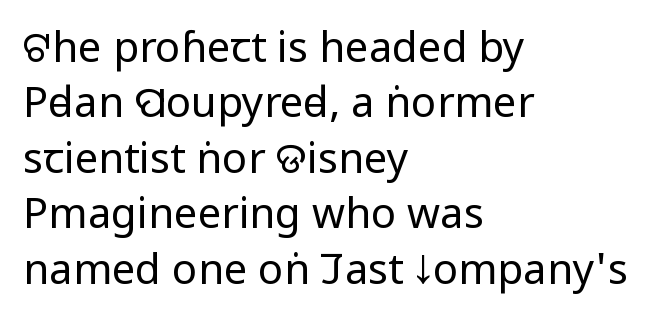
Classification — sans serif. Decoration check: the copy has no underline. On a weight scale, this lands at 450 or below. These lines are set flush left with a ragged right edge. Posture: vertical.
